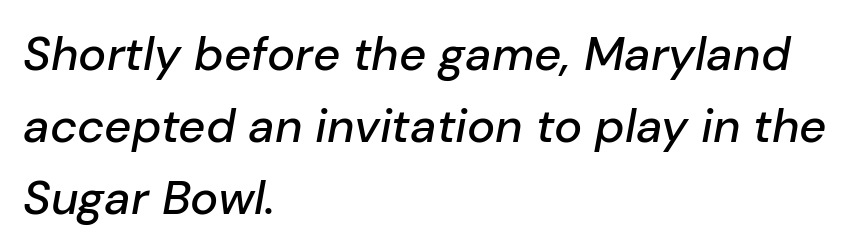
Q: Is the text italic (slanted)? A: Yes, it leans right by about 10 degrees.
Q: Is the text underlined? A: No.
Q: How is the paragraph aligned? A: Left-aligned.
Q: Is the spacing between letters normal or unusually wide? A: Normal.
Q: Is the spacing between lines tight, normal or loose? A: Normal.
Q: Width (condensed, normal, or wide)? A: Normal.
Q: Stroke contrast? A: Low.
Q: x-height? A: Medium.
Q: Monospaced? A: No.
